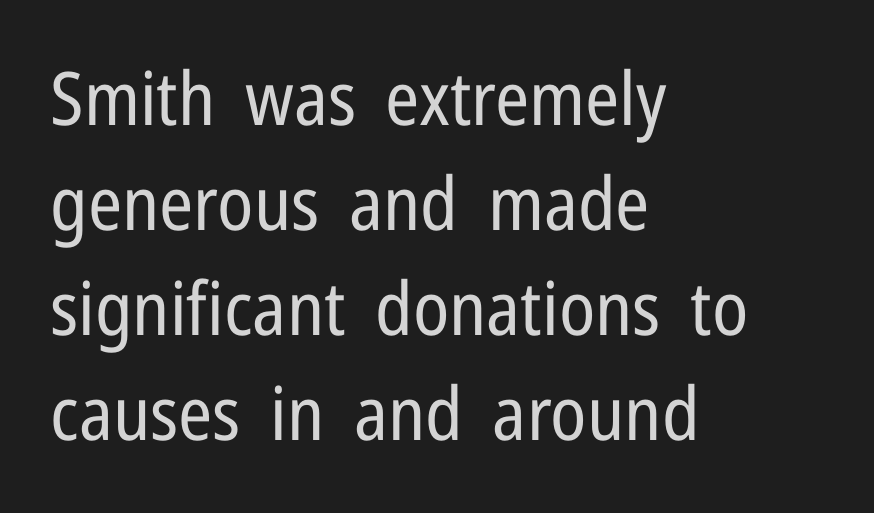
{"serif": "no", "italic": "no", "bold": "no", "weight": "regular", "width": "condensed", "stroke_contrast": "low", "x_height": "medium", "monospaced": "no", "underline": "no", "align": "left", "line_spacing": "normal", "line_spacing_ratio": 1.42, "letter_spacing": "normal", "letter_spacing_em": 0.0, "glyph_px": 74}
